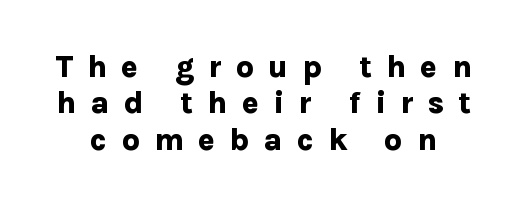
Every character sits straight up, as roman type does. Emphasis by weight is at full strength: bold. Spacing verdict: proportional, widths tailored to each character. A sans-serif font was chosen for this passage. Quick note: underline off.
